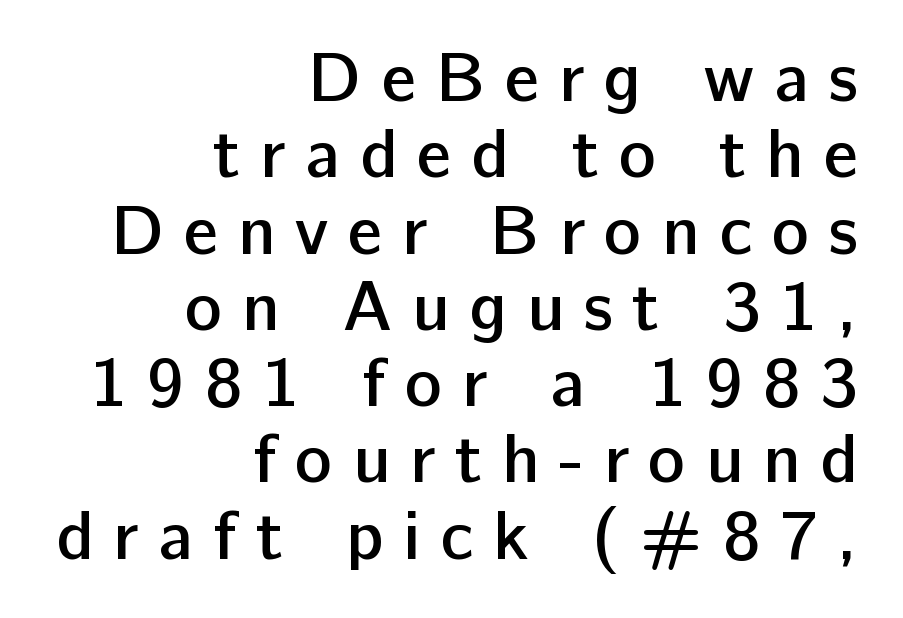
Right-aligned paragraph, ragged on the left. Each glyph is drawn with semibold strokes, heavier than normal yet not fully bold. Unlike a traditional serif, this face leaves its strokes unadorned. Tracking value appears strongly positive — letters spread wide.
